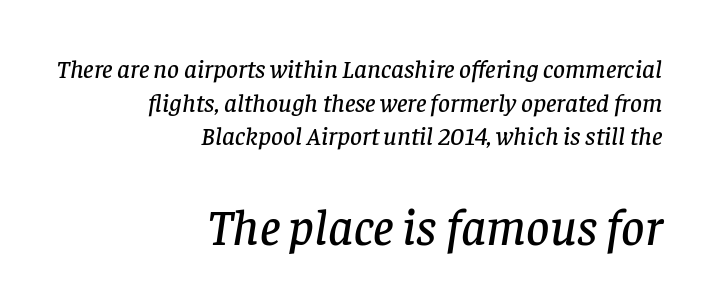
{"serif": "yes", "italic": "yes", "lean": "right", "slant_degrees": 8, "width": "normal", "stroke_contrast": "low", "x_height": "large", "monospaced": "no", "underline": "no", "align": "right", "line_spacing": "normal", "line_spacing_ratio": 1.29, "letter_spacing": "normal", "letter_spacing_em": 0.0, "larger_block": "second", "size_ratio": 1.96, "glyph_px": 51}
